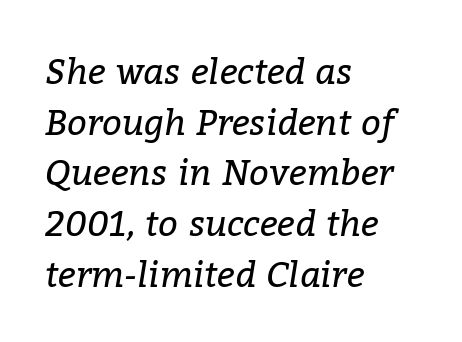
Does the copy run flush right? No — it runs flush left. Small tapered or slab feet sit at the stroke ends, so this counts as serif. This sample uses plain, unmodified letter spacing. The axis of the letterforms is tilted away from vertical.
